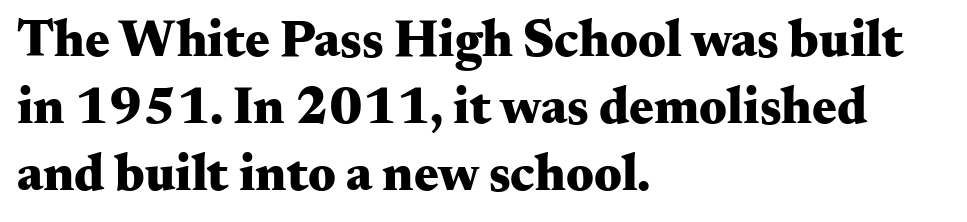
{"serif": "yes", "italic": "no", "bold": "yes", "weight": "heavy", "width": "wide", "stroke_contrast": "medium", "x_height": "small", "monospaced": "no", "underline": "no", "align": "left", "line_spacing": "normal", "line_spacing_ratio": 1.29, "letter_spacing": "normal", "letter_spacing_em": 0.0, "glyph_px": 52}
